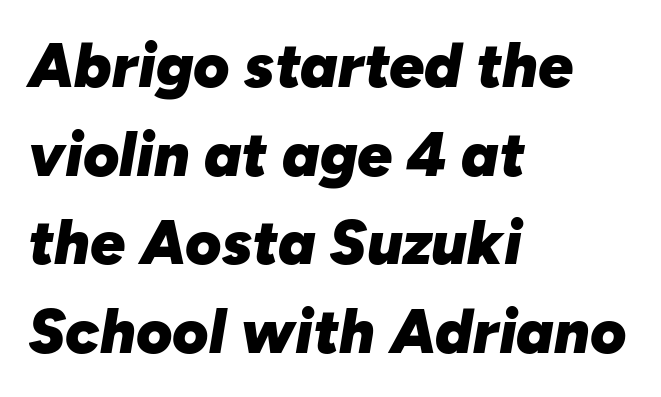
{"italic": "yes", "lean": "right", "slant_degrees": 10, "bold": "yes", "weight": "heavy", "width": "normal", "stroke_contrast": "low", "x_height": "medium", "monospaced": "no", "underline": "no", "align": "left", "line_spacing": "normal", "line_spacing_ratio": 1.43, "letter_spacing": "normal", "letter_spacing_em": 0.0, "glyph_px": 62}
